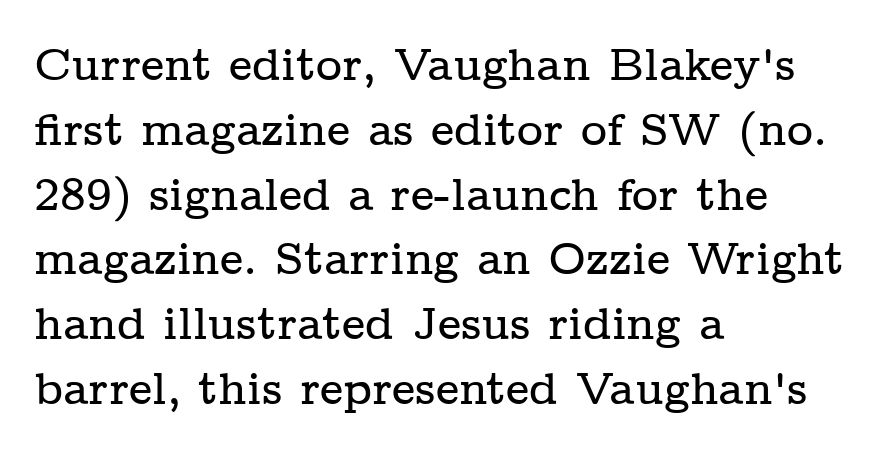
{"serif": "yes", "italic": "no", "width": "wide", "stroke_contrast": "low", "x_height": "medium", "monospaced": "no", "underline": "no", "align": "left", "line_spacing": "normal", "line_spacing_ratio": 1.44, "letter_spacing": "normal", "letter_spacing_em": 0.0, "glyph_px": 45}
